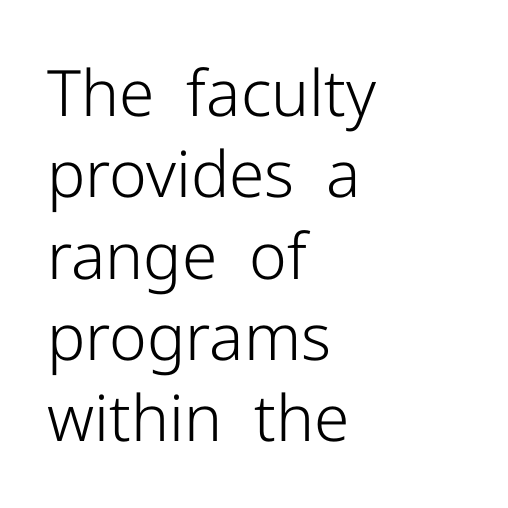
The letters stand upright; this is a roman face. The block of text has a typical density, with ordinary space between rows. Bold? No — there's no thickening of the strokes. Observe the absence of serifs on each vertical stroke in this sample. Clear beneath every line of the passage. The letterforms sit shoulder to shoulder at normal distance.
